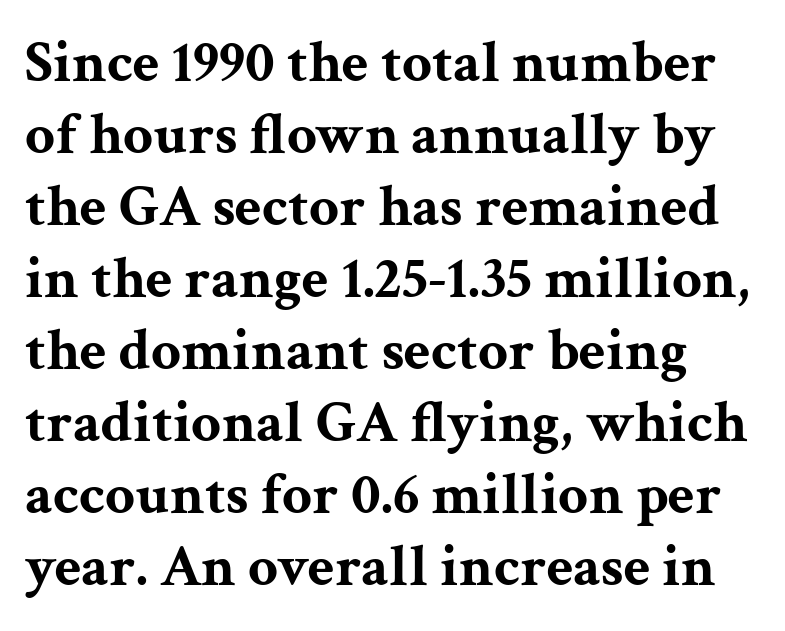
{"serif": "yes", "italic": "no", "bold": "yes", "weight": "bold", "width": "wide", "stroke_contrast": "medium", "x_height": "medium", "monospaced": "no", "underline": "no", "line_spacing_ratio": 1.22, "letter_spacing": "normal", "letter_spacing_em": 0.0, "glyph_px": 59}
